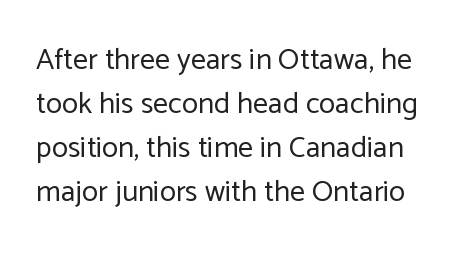
The image shows 30 px regular-weight sans-serif type, upright; set normal line spacing (1.47x), normal letter spacing, not underlined; low stroke contrast and a medium x-height.
